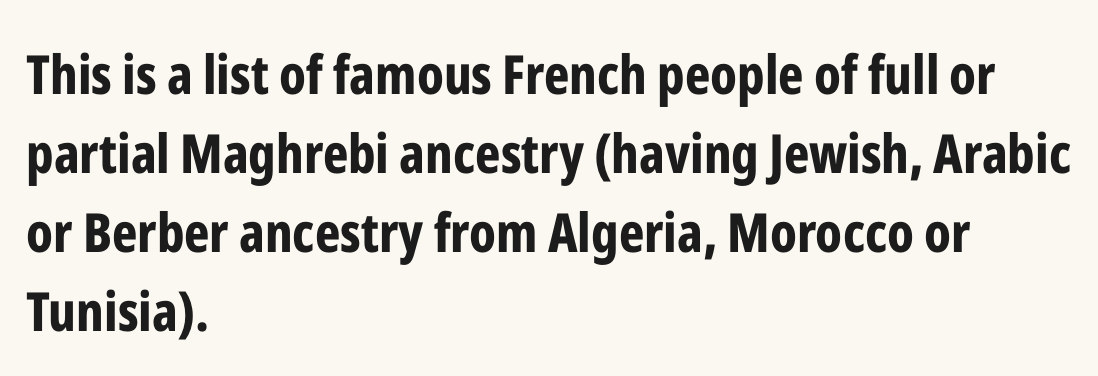
Q: Is the text bold? A: Yes.
Q: Is the text italic (slanted)? A: No, it is upright.
Q: Is the typeface a serif or a sans-serif typeface? A: Sans-serif.
Q: Is the text underlined? A: No.
Q: How is the paragraph aligned? A: Left-aligned.
Q: Is the spacing between letters normal or unusually wide? A: Normal.
Q: Is the spacing between lines tight, normal or loose? A: Normal.
Q: Width (condensed, normal, or wide)? A: Condensed.
Q: Stroke contrast? A: Low.
Q: x-height? A: Medium.
Q: Monospaced? A: No.
